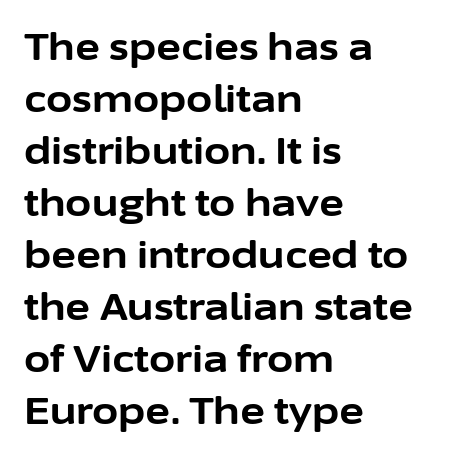
All the whitespace from short lines collects on the right. Quick note: not italic, upright. Chunky letters — that's bold for sure. Spacing verdict: proportional, widths tailored to each character. The block of text has a typical density, with ordinary space between rows. Serif or sans? Sans — the stroke terminals are bare.
